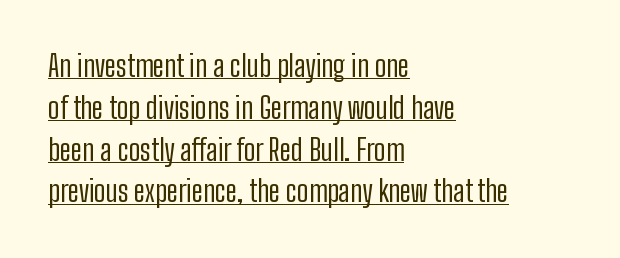
Q: Is the text bold? A: No.
Q: Is the text italic (slanted)? A: No, it is upright.
Q: Is the typeface a serif or a sans-serif typeface? A: Sans-serif.
Q: Is the text underlined? A: Yes.
Q: How is the paragraph aligned? A: Left-aligned.
Q: Is the spacing between letters normal or unusually wide? A: Normal.
Q: Is the spacing between lines tight, normal or loose? A: Normal.
Q: Width (condensed, normal, or wide)? A: Condensed.
Q: Stroke contrast? A: Low.
Q: x-height? A: Medium.
Q: Monospaced? A: No.
